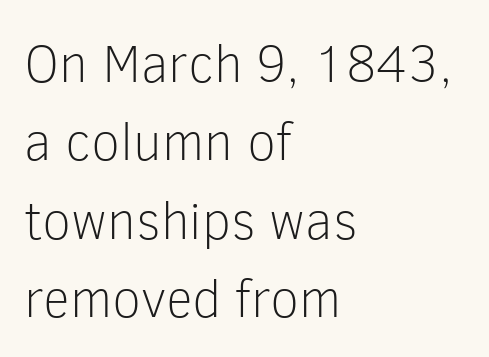
Q: Is the text bold? A: No.
Q: Is the text italic (slanted)? A: No, it is upright.
Q: Is the typeface a serif or a sans-serif typeface? A: Sans-serif.
Q: Is the text underlined? A: No.
Q: How is the paragraph aligned? A: Left-aligned.
Q: Is the spacing between letters normal or unusually wide? A: Normal.
Q: Is the spacing between lines tight, normal or loose? A: Normal.
Q: Width (condensed, normal, or wide)? A: Normal.
Q: Stroke contrast? A: Low.
Q: x-height? A: Medium.
Q: Monospaced? A: No.
